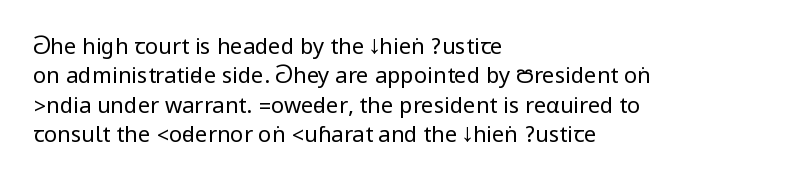
{"italic": "no", "bold": "no", "underline": "no", "align": "left", "line_spacing": "normal", "line_spacing_ratio": 1.34, "letter_spacing": "normal", "letter_spacing_em": 0.0, "glyph_px": 22}
